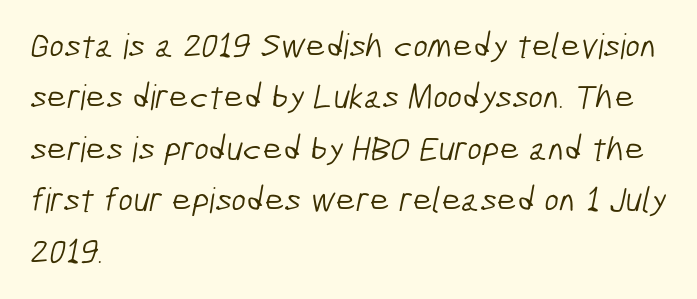
{"serif": "no", "bold": "no", "weight": "light", "width": "condensed", "stroke_contrast": "low", "x_height": "medium", "monospaced": "no", "underline": "no", "align": "left", "line_spacing": "normal", "line_spacing_ratio": 1.47, "letter_spacing": "normal", "letter_spacing_em": 0.0, "glyph_px": 35}
